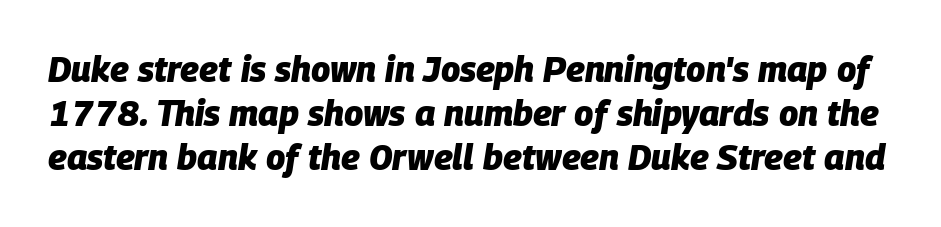
Q: Is the text bold? A: Yes.
Q: Is the text italic (slanted)? A: Yes, it leans right by about 9 degrees.
Q: Is the text underlined? A: No.
Q: Is the spacing between letters normal or unusually wide? A: Normal.
Q: Is the spacing between lines tight, normal or loose? A: Normal.
Q: Width (condensed, normal, or wide)? A: Normal.
Q: Stroke contrast? A: Low.
Q: x-height? A: Large.
Q: Monospaced? A: No.
